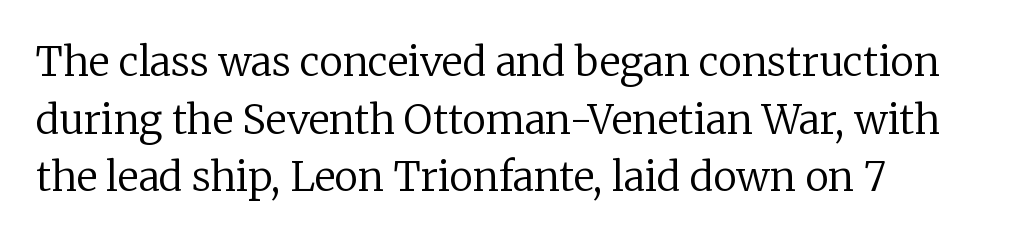
Q: Is the text bold? A: No.
Q: Is the text italic (slanted)? A: No, it is upright.
Q: Is the typeface a serif or a sans-serif typeface? A: Serif.
Q: Is the text underlined? A: No.
Q: How is the paragraph aligned? A: Left-aligned.
Q: Is the spacing between letters normal or unusually wide? A: Normal.
Q: Is the spacing between lines tight, normal or loose? A: Normal.
Q: Width (condensed, normal, or wide)? A: Normal.
Q: Stroke contrast? A: Low.
Q: x-height? A: Medium.
Q: Monospaced? A: No.
